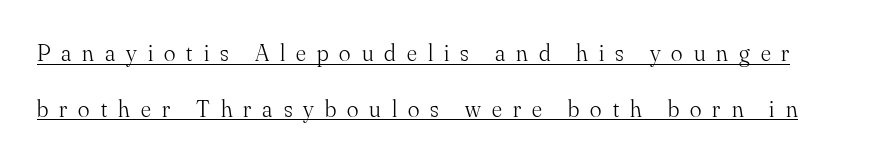
The image shows 24 px text type, upright; set loose line spacing (2.32x), unusually wide letter spacing (+0.46 em), underlined.
